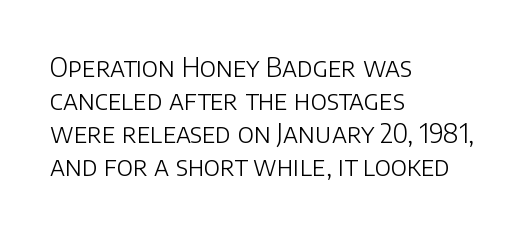
{"italic": "no", "bold": "no", "underline": "no", "align": "left", "line_spacing": "normal", "line_spacing_ratio": 1.27, "letter_spacing": "normal", "letter_spacing_em": 0.0, "glyph_px": 26}
